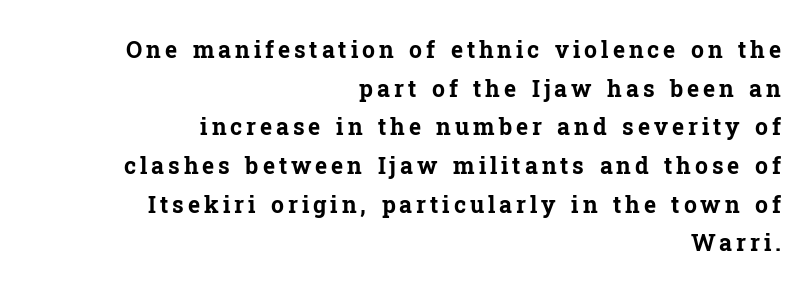
{"italic": "no", "bold": "yes", "underline": "no", "align": "right", "line_spacing": "normal", "line_spacing_ratio": 1.68, "glyph_px": 23}
